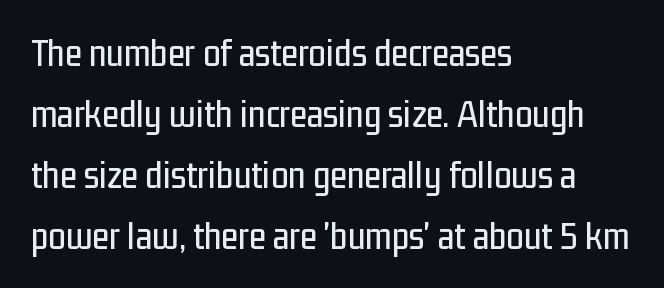
{"serif": "no", "italic": "no", "width": "condensed", "stroke_contrast": "low", "x_height": "medium", "monospaced": "no", "underline": "no", "align": "left", "line_spacing": "normal", "line_spacing_ratio": 1.56, "letter_spacing": "normal", "letter_spacing_em": 0.0, "glyph_px": 39}
